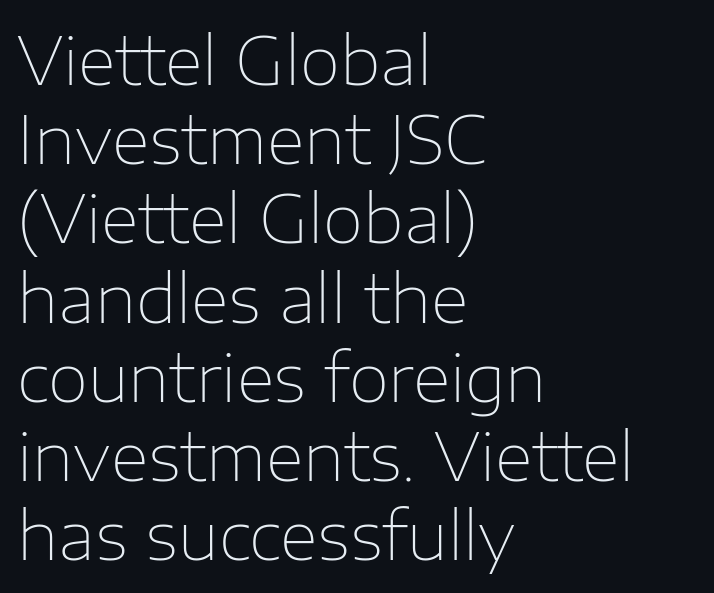
Spacing verdict: proportional, widths tailored to each character. Bold? No — there's no thickening of the strokes. Unlike a traditional serif, this face leaves its strokes unadorned. Underlining? Definitely not there. This sample is left-justified, so line endings fall wherever the words run out. Every character sits straight up, as roman type does.
